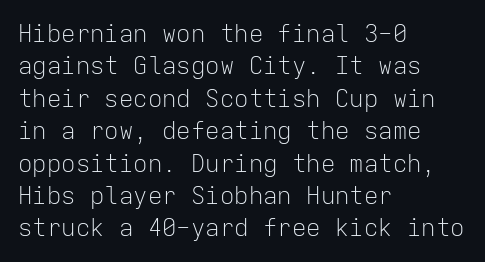
{"italic": "no", "bold": "no", "underline": "no", "align": "left", "line_spacing": "normal", "line_spacing_ratio": 1.35, "letter_spacing": "normal", "letter_spacing_em": 0.0, "glyph_px": 24}
